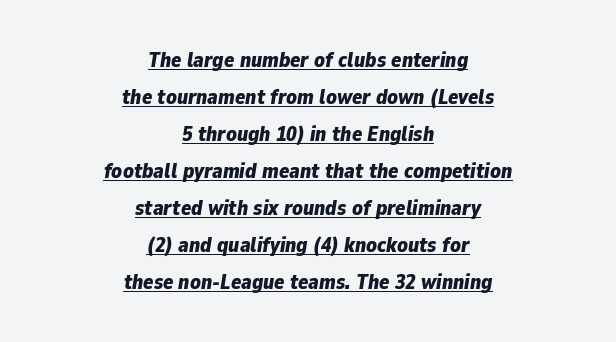
The image shows 21 px bold type, italic (leaning right); set centered, line spacing 1.76x, normal letter spacing, underlined.
